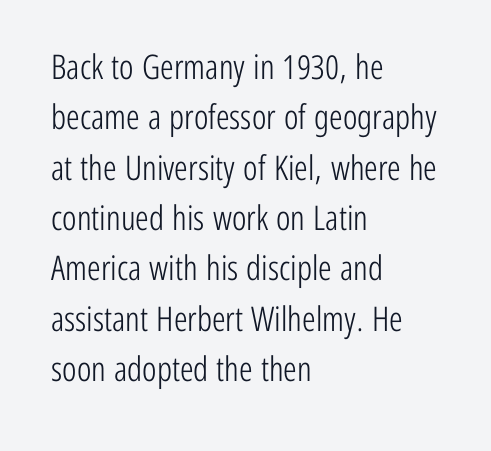
Q: Is the text bold? A: No.
Q: Is the text italic (slanted)? A: No, it is upright.
Q: Is the typeface a serif or a sans-serif typeface? A: Sans-serif.
Q: Is the text underlined? A: No.
Q: How is the paragraph aligned? A: Left-aligned.
Q: Is the spacing between letters normal or unusually wide? A: Normal.
Q: Is the spacing between lines tight, normal or loose? A: Normal.
Q: Width (condensed, normal, or wide)? A: Condensed.
Q: Stroke contrast? A: Low.
Q: x-height? A: Medium.
Q: Monospaced? A: No.
